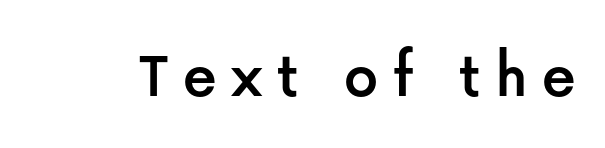
{"serif": "no", "italic": "no", "width": "normal", "stroke_contrast": "low", "x_height": "medium", "monospaced": "no", "underline": "no", "letter_spacing": "wide", "letter_spacing_em": 0.22, "glyph_px": 67}
